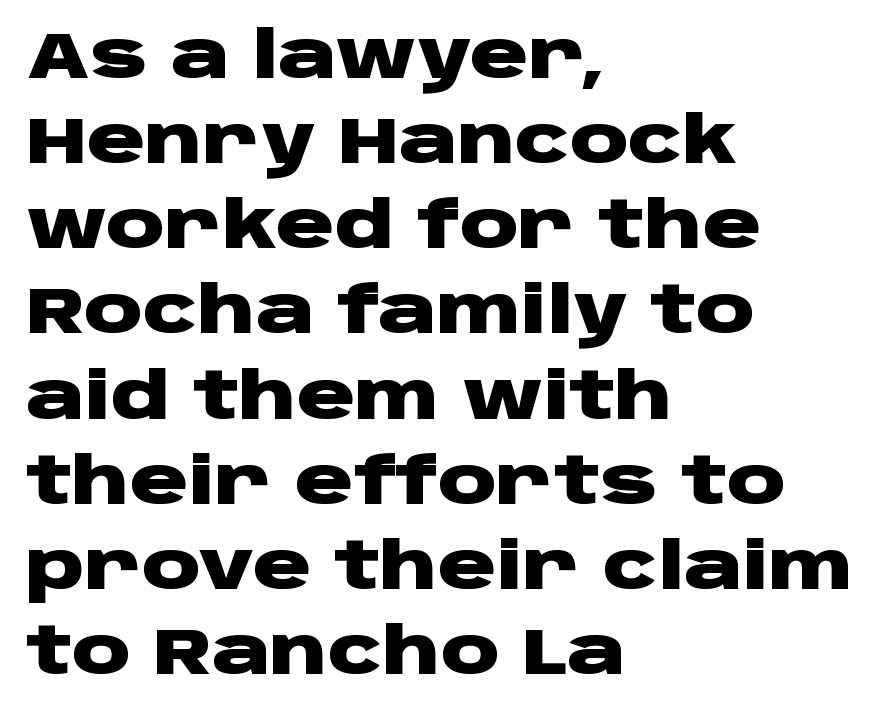
{"serif": "no", "italic": "no", "bold": "yes", "weight": "heavy", "width": "wide", "stroke_contrast": "low", "x_height": "large", "monospaced": "no", "underline": "no", "align": "left", "line_spacing": "normal", "line_spacing_ratio": 1.31, "letter_spacing": "normal", "letter_spacing_em": 0.0, "glyph_px": 65}
